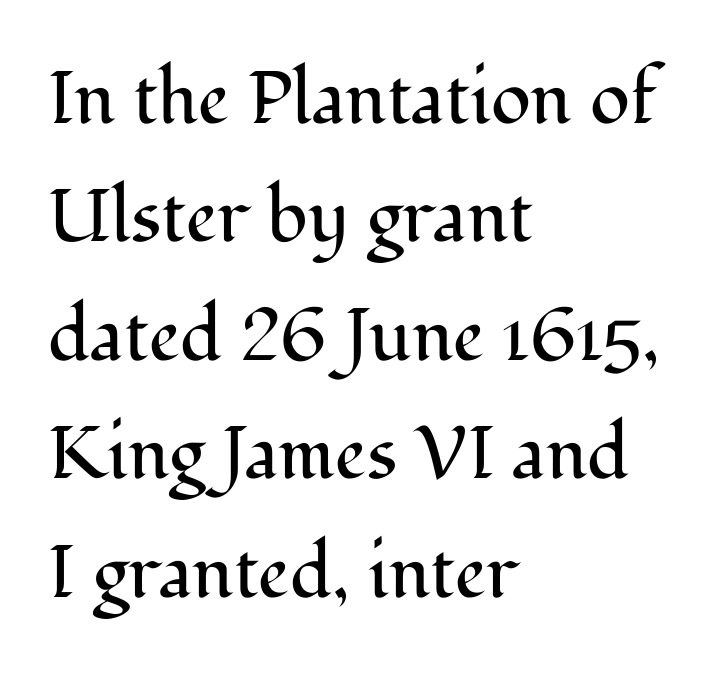
{"serif": "yes", "italic": "no", "bold": "no", "weight": "regular", "width": "normal", "stroke_contrast": "medium", "x_height": "medium", "monospaced": "no", "underline": "no", "align": "left", "line_spacing": "normal", "line_spacing_ratio": 1.6, "letter_spacing": "normal", "letter_spacing_em": 0.0, "glyph_px": 74}
